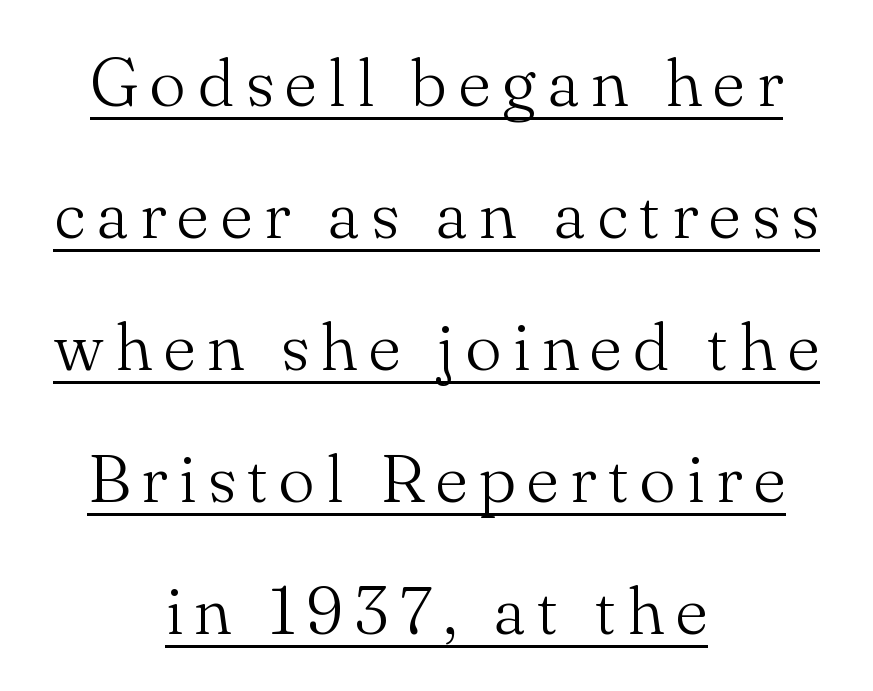
Summary of vertical rhythm: relaxed, with wide interline spacing. Proportional: the letters do not fall into vertical columns. This is the regular roman posture of the typeface. The characters display serif detailing at their extremities.
